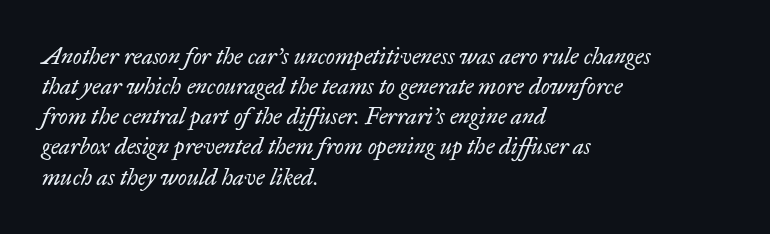
{"italic": "yes", "lean": "right", "slant_degrees": 17, "bold": "no", "underline": "no", "align": "left", "line_spacing": "normal", "line_spacing_ratio": 1.31, "letter_spacing": "normal", "letter_spacing_em": 0.0, "glyph_px": 23}
